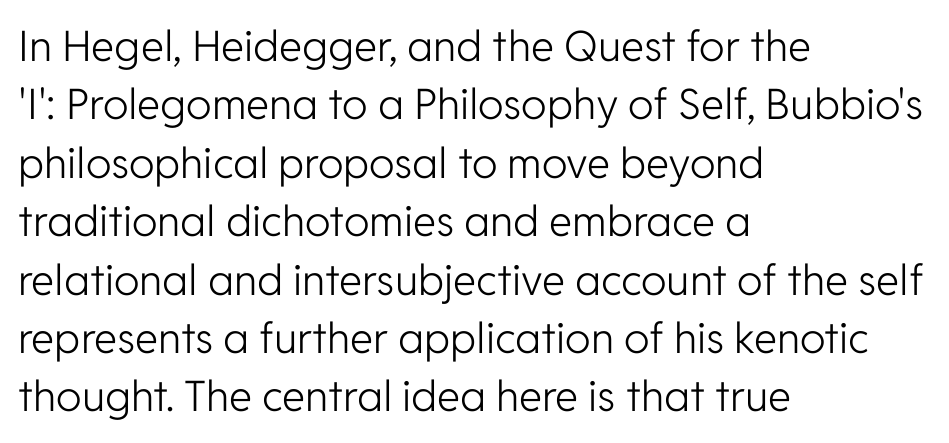
The image shows 42 px light sans-serif type, upright; set left-aligned, normal line spacing (1.39x), normal letter spacing, not underlined; low stroke contrast and a medium x-height.
